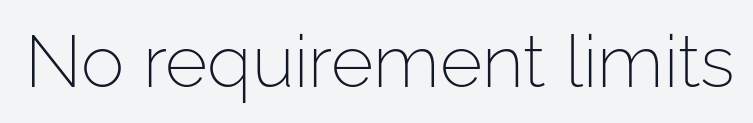
The image shows 73 px light sans-serif type, upright; set normal letter spacing, not underlined; low stroke contrast and a medium x-height.
